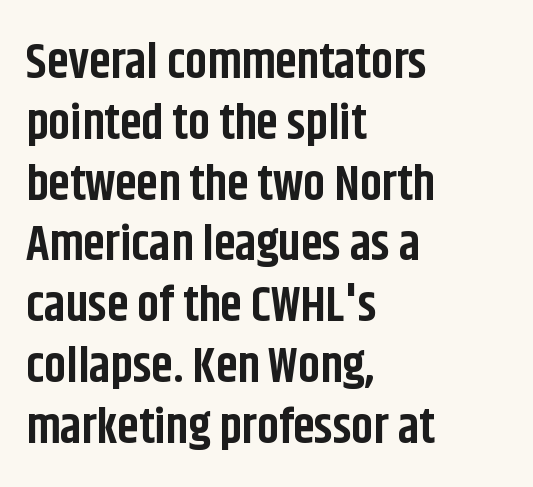
{"serif": "no", "italic": "no", "bold": "yes", "weight": "bold", "width": "condensed", "stroke_contrast": "low", "x_height": "large", "monospaced": "no", "underline": "no", "align": "left", "line_spacing_ratio": 1.24, "letter_spacing": "normal", "letter_spacing_em": 0.0, "glyph_px": 49}
